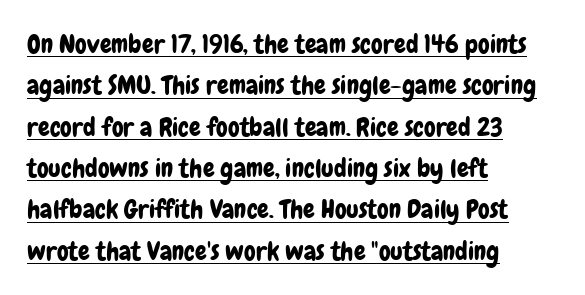
This sample carries an underscore along the baseline area. The axis of the letterforms is exactly vertical. Line beginnings align vertically; line endings do not. Short note: letters normally spaced.
